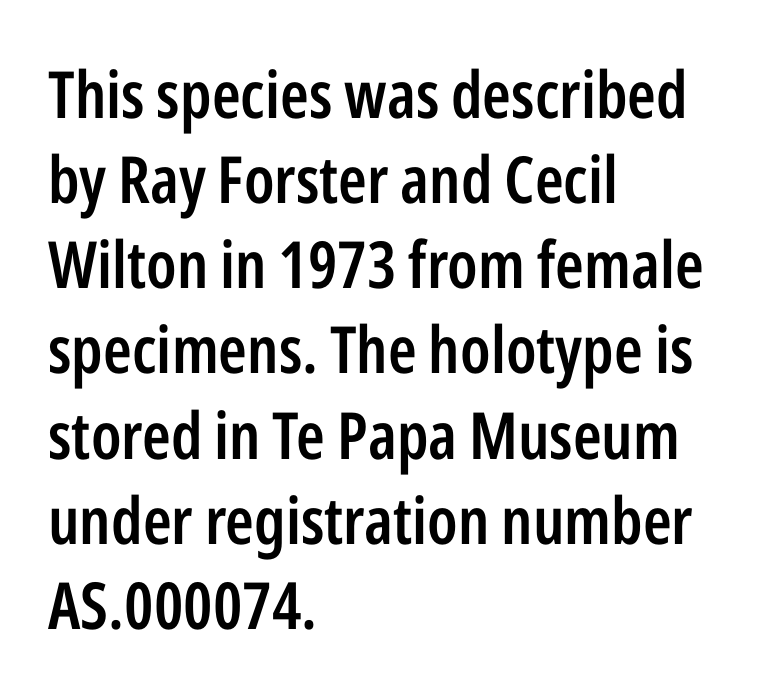
{"serif": "no", "italic": "no", "bold": "semi", "weight": "semibold", "width": "condensed", "stroke_contrast": "low", "x_height": "medium", "monospaced": "no", "underline": "no", "align": "left", "line_spacing": "normal", "line_spacing_ratio": 1.31, "letter_spacing": "normal", "letter_spacing_em": 0.0, "glyph_px": 65}
